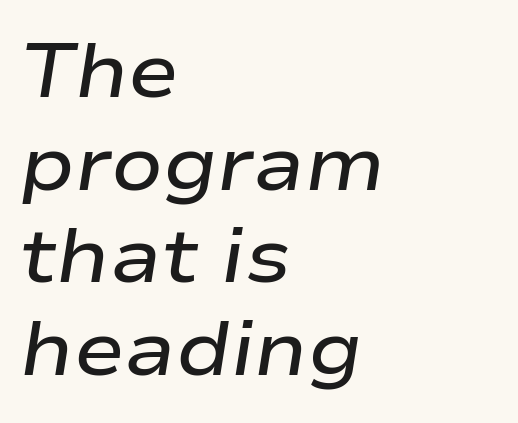
The image shows 76 px semibold, wide type, italic (leaning right); set left-aligned, line spacing 1.22x, normal letter spacing, not underlined; low stroke contrast and a medium x-height.
